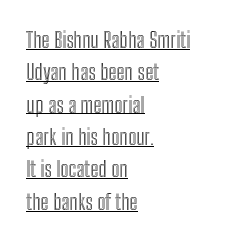
The image shows 22 px text type, upright; set left-aligned, normal line spacing (1.47x), normal letter spacing, underlined.
